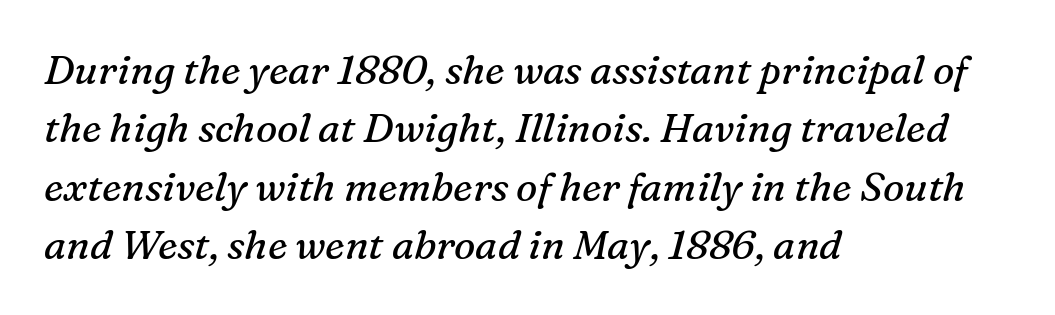
Q: Is the text bold? A: No.
Q: Is the text italic (slanted)? A: Yes, it leans right by about 16 degrees.
Q: Is the typeface a serif or a sans-serif typeface? A: Serif.
Q: Is the text underlined? A: No.
Q: How is the paragraph aligned? A: Left-aligned.
Q: Is the spacing between letters normal or unusually wide? A: Normal.
Q: Is the spacing between lines tight, normal or loose? A: Normal.
Q: Width (condensed, normal, or wide)? A: Normal.
Q: Stroke contrast? A: Medium.
Q: x-height? A: Medium.
Q: Monospaced? A: No.
